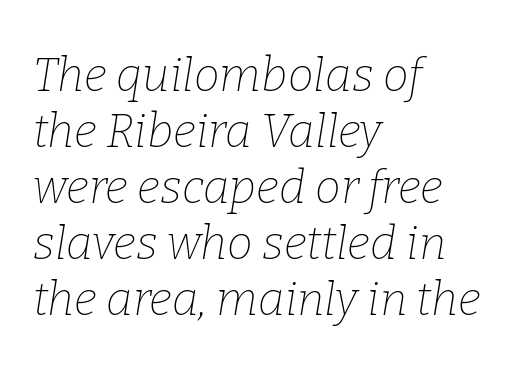
{"serif": "yes", "italic": "yes", "lean": "right", "slant_degrees": 9, "bold": "no", "weight": "thin", "width": "normal", "stroke_contrast": "low", "x_height": "medium", "monospaced": "no", "underline": "no", "align": "left", "line_spacing_ratio": 1.22, "letter_spacing": "normal", "letter_spacing_em": 0.0, "glyph_px": 46}
